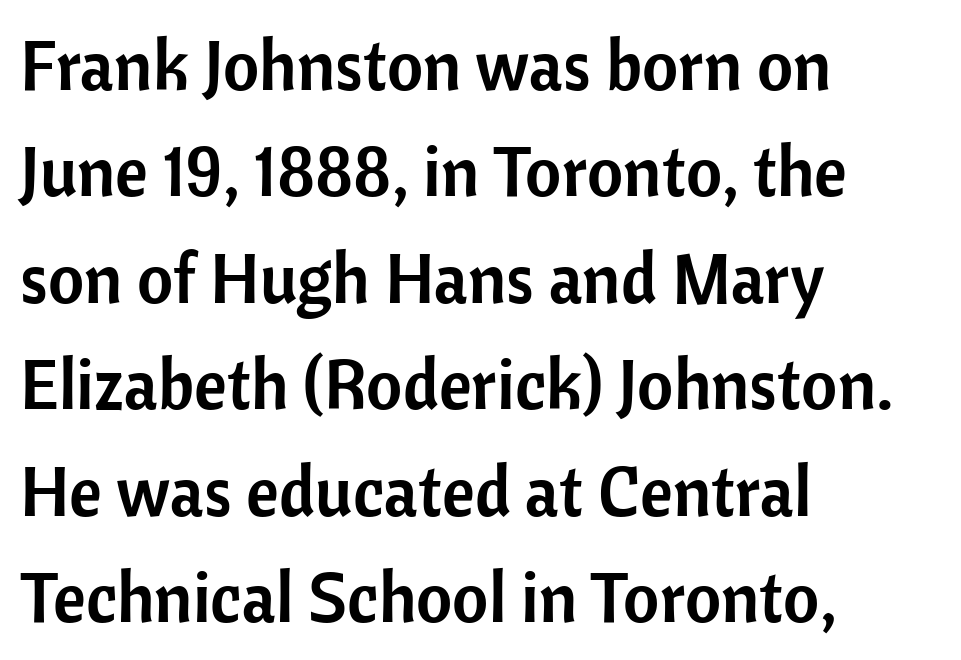
Q: Is the text italic (slanted)? A: No, it is upright.
Q: Is the typeface a serif or a sans-serif typeface? A: Sans-serif.
Q: Is the text underlined? A: No.
Q: How is the paragraph aligned? A: Left-aligned.
Q: Is the spacing between letters normal or unusually wide? A: Normal.
Q: Is the spacing between lines tight, normal or loose? A: Normal.
Q: Width (condensed, normal, or wide)? A: Normal.
Q: Stroke contrast? A: Low.
Q: x-height? A: Medium.
Q: Monospaced? A: No.
